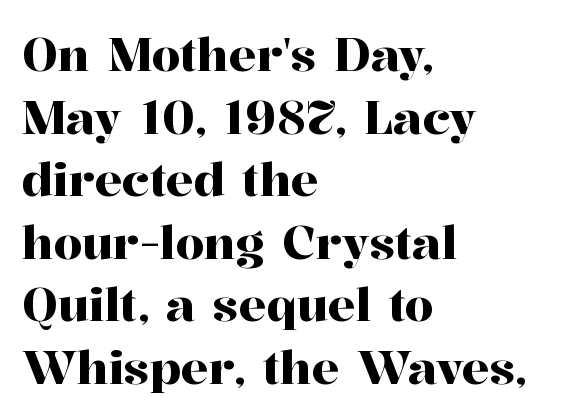
{"serif": "yes", "italic": "no", "width": "normal", "stroke_contrast": "high", "x_height": "medium", "monospaced": "no", "underline": "no", "align": "left", "line_spacing": "normal", "line_spacing_ratio": 1.36, "letter_spacing": "normal", "letter_spacing_em": 0.0, "glyph_px": 46}
